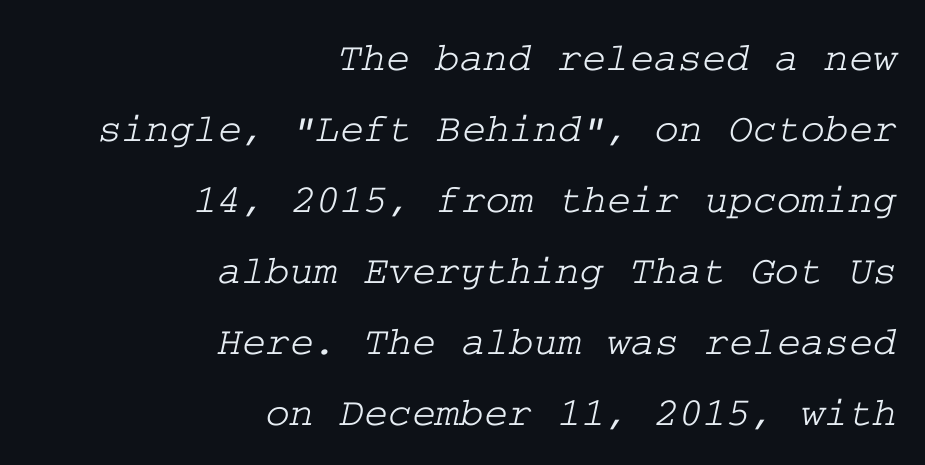
This sample uses plain, unmodified letter spacing. All the whitespace from short lines collects on the left. Type style note: has serifs. The specimen omits any rule beneath the text block's lines.
